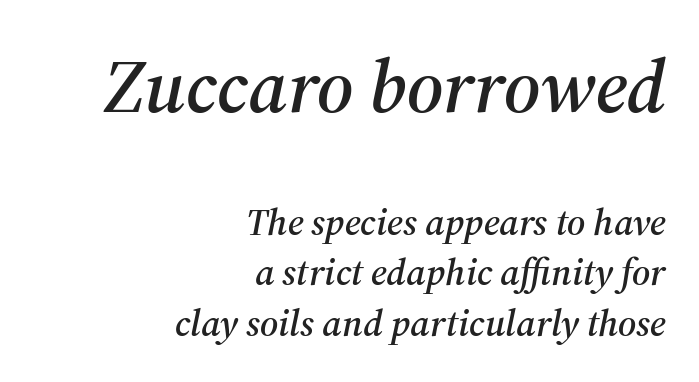
{"serif": "yes", "italic": "yes", "lean": "right", "slant_degrees": 12, "width": "normal", "stroke_contrast": "medium", "x_height": "medium", "monospaced": "no", "underline": "no", "align": "right", "line_spacing": "normal", "line_spacing_ratio": 1.33, "letter_spacing": "normal", "letter_spacing_em": 0.0, "larger_block": "first", "size_ratio": 2.0, "glyph_px": 76}
